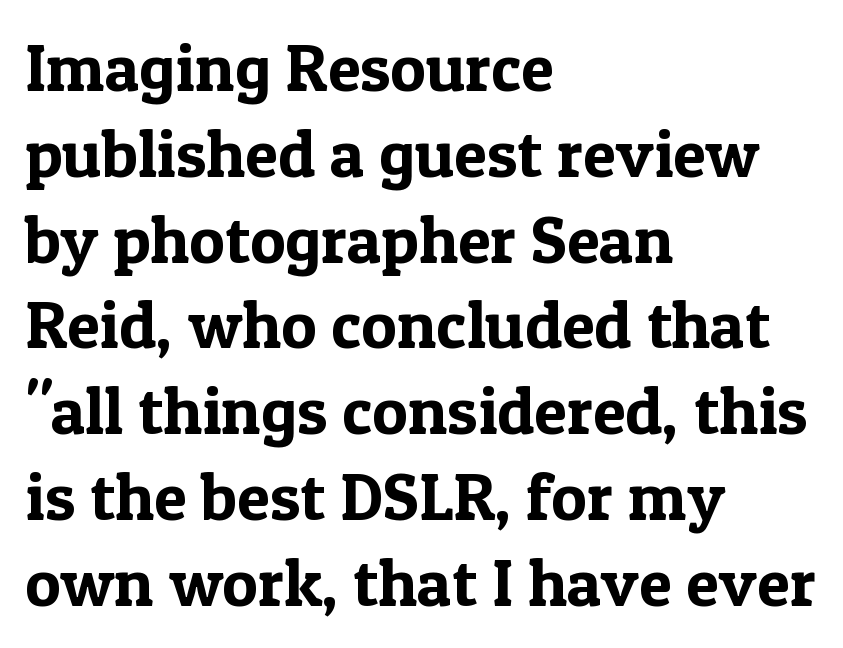
The vertical gap from one line to the next is medium. Ascenders rise straight up at ninety degrees. Default kerning and tracking; the words read as compact shapes. Looks like regular typesetting: each glyph gets only the width it needs.
